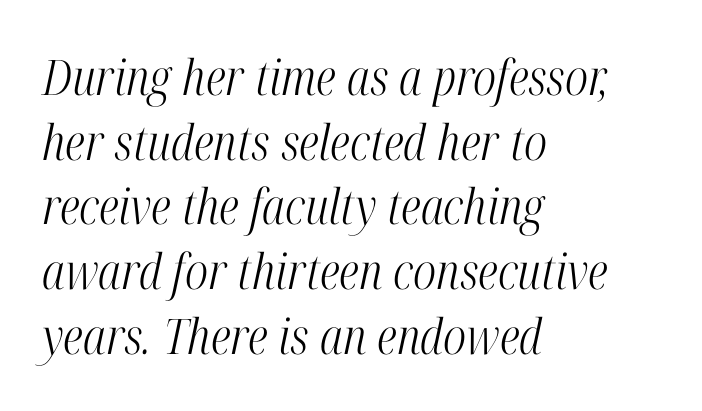
{"serif": "yes", "italic": "yes", "lean": "right", "slant_degrees": 12, "bold": "no", "weight": "light", "width": "condensed", "stroke_contrast": "high", "x_height": "medium", "monospaced": "no", "underline": "no", "align": "left", "line_spacing": "normal", "line_spacing_ratio": 1.32, "letter_spacing": "normal", "letter_spacing_em": 0.0, "glyph_px": 49}
